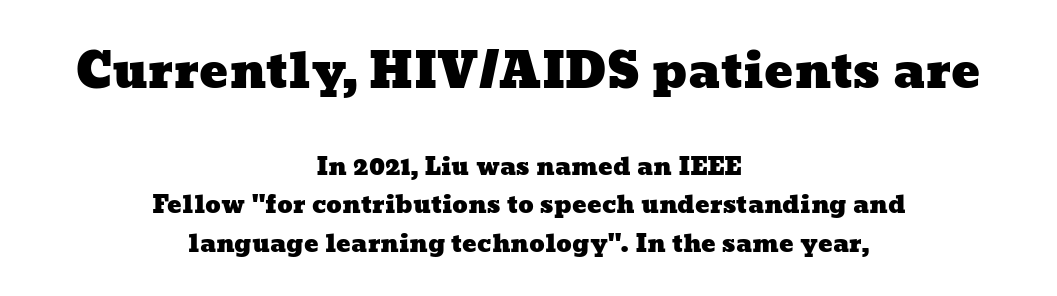
Q: Is the text underlined? A: No.
Q: How is the paragraph aligned? A: Centered.
Q: Is the spacing between letters normal or unusually wide? A: Normal.
Q: Is the spacing between lines tight, normal or loose? A: Normal.
Q: Which block of text is set in a larger size, the first (top) or the second (bottom)? A: The first (top) one.
Q: Width (condensed, normal, or wide)? A: Wide.
Q: Stroke contrast? A: Low.
Q: x-height? A: Medium.
Q: Monospaced? A: No.
